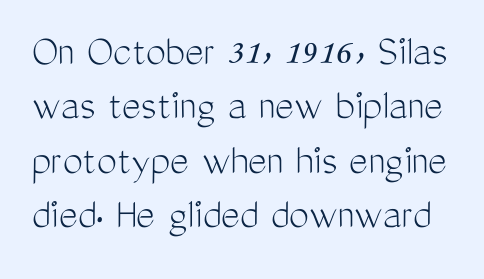
The image shows 45 px light, condensed sans-serif type, upright; set line spacing 1.21x, normal letter spacing, not underlined; medium stroke contrast and a medium x-height.
